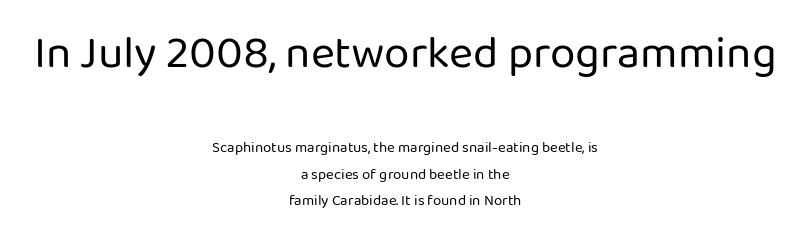
Q: Is the text bold? A: No.
Q: Is the text italic (slanted)? A: No, it is upright.
Q: Is the typeface a serif or a sans-serif typeface? A: Sans-serif.
Q: Is the text underlined? A: No.
Q: How is the paragraph aligned? A: Centered.
Q: Is the spacing between letters normal or unusually wide? A: Normal.
Q: Which block of text is set in a larger size, the first (top) or the second (bottom)? A: The first (top) one.
Q: Width (condensed, normal, or wide)? A: Normal.
Q: Stroke contrast? A: Low.
Q: x-height? A: Medium.
Q: Monospaced? A: No.
